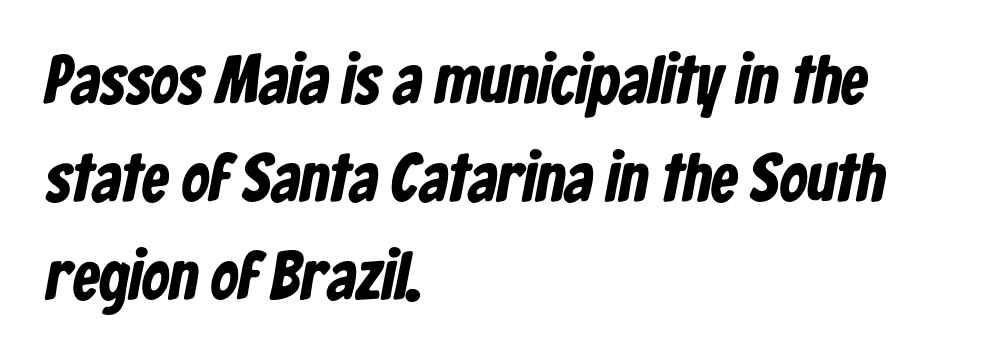
Q: Is the text bold? A: Yes.
Q: Is the typeface a serif or a sans-serif typeface? A: Sans-serif.
Q: Is the text underlined? A: No.
Q: How is the paragraph aligned? A: Left-aligned.
Q: Is the spacing between letters normal or unusually wide? A: Normal.
Q: Is the spacing between lines tight, normal or loose? A: Normal.
Q: Width (condensed, normal, or wide)? A: Condensed.
Q: Stroke contrast? A: Low.
Q: x-height? A: Medium.
Q: Monospaced? A: No.
